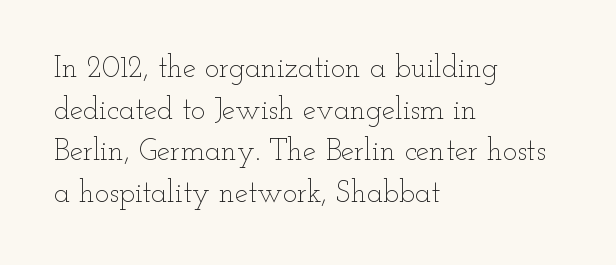
{"italic": "no", "bold": "no", "weight": "thin", "width": "wide", "stroke_contrast": "low", "x_height": "small", "monospaced": "no", "underline": "no", "align": "left", "line_spacing": "normal", "line_spacing_ratio": 1.39, "letter_spacing": "normal", "letter_spacing_em": 0.0, "glyph_px": 30}
